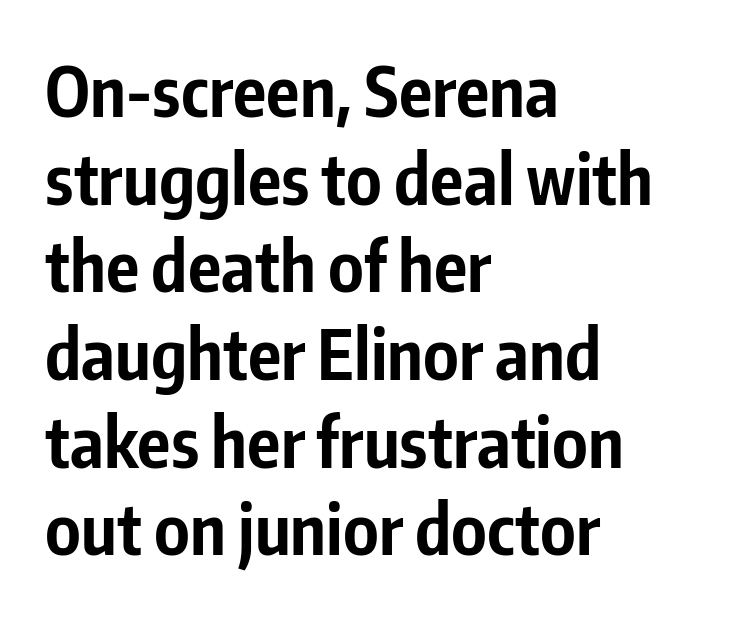
{"serif": "no", "italic": "no", "bold": "yes", "weight": "bold", "width": "condensed", "stroke_contrast": "low", "x_height": "medium", "monospaced": "no", "underline": "no", "align": "left", "line_spacing": "normal", "line_spacing_ratio": 1.27, "letter_spacing": "normal", "letter_spacing_em": 0.0, "glyph_px": 69}
